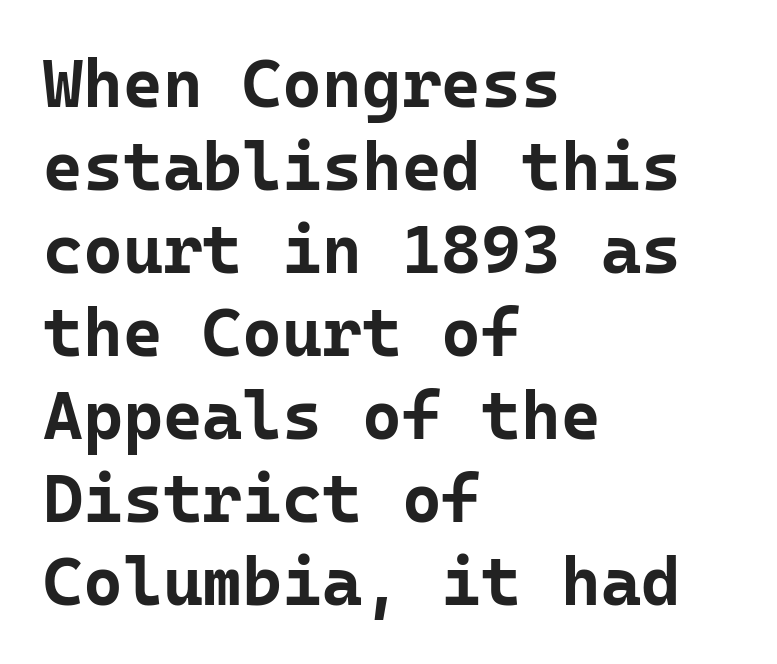
Type style note: lacks serifs. Words appear dense and cohesive because spacing is normal. The rag falls on the right side of this text block. Note the uniform advance width — an 'i' takes as much space as an 'm'.
